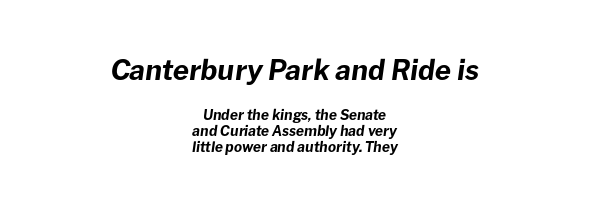
The rendering shrinks the type as you move from the upper chunk to the lower. The passage is arranged like a title page — every line centered. Heft: maximum for text — a bold. This sample has the flowing, uneven cadence of proportional lettering. The strip under each line holds only bare page. The glyphs look as if they've been sheared to an angle.
